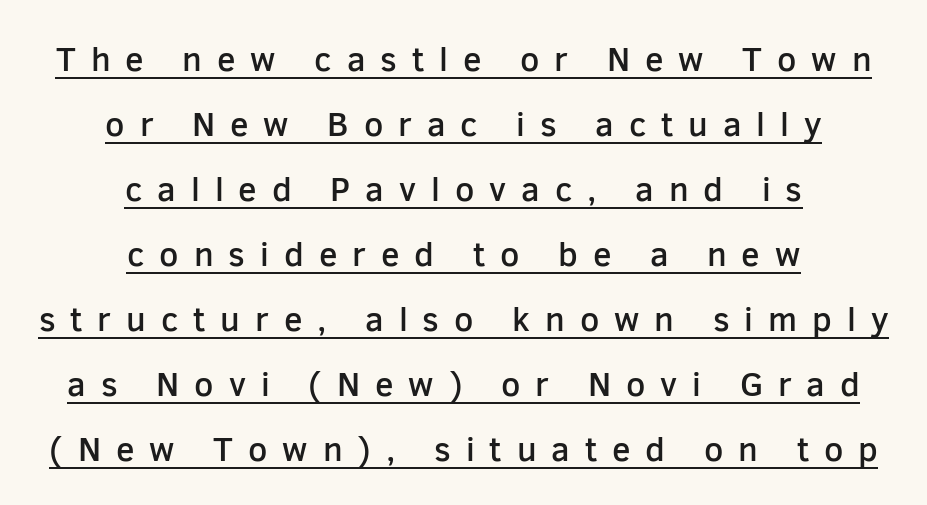
Nothing sits at the stroke ends, so this counts as sans-serif. Spacing verdict: proportional, widths tailored to each character. Typographic density is moderately raised because the face is semibold. Students, observe: this is what heavily led, spacious text looks like. Layout note: lines centered. Tracking here is generous; glyphs stand well apart from one another.
